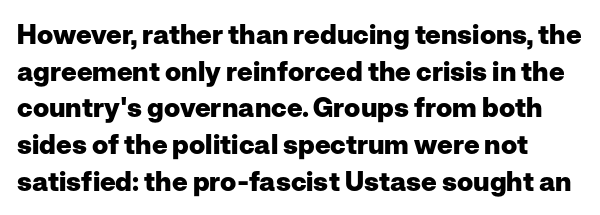
Q: Is the text bold? A: Yes.
Q: Is the text italic (slanted)? A: No, it is upright.
Q: Is the text underlined? A: No.
Q: Is the spacing between letters normal or unusually wide? A: Normal.
Q: Is the spacing between lines tight, normal or loose? A: Normal.
